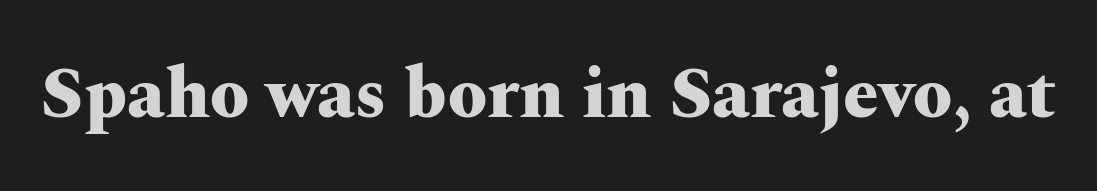
{"serif": "yes", "italic": "no", "bold": "yes", "weight": "heavy", "width": "wide", "stroke_contrast": "medium", "x_height": "medium", "monospaced": "no", "underline": "no", "letter_spacing": "normal", "letter_spacing_em": 0.0, "glyph_px": 71}
